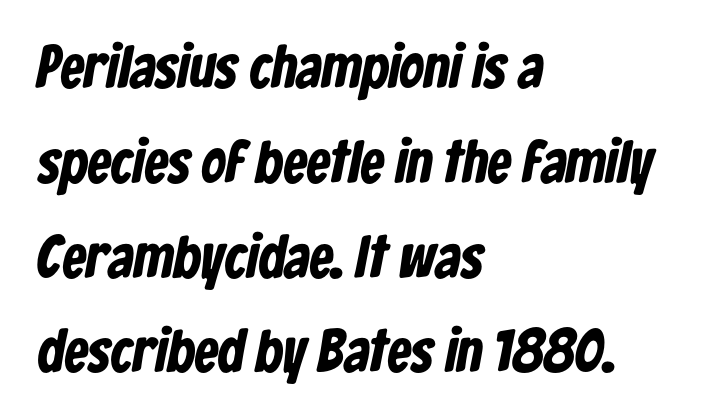
Q: Is the text bold? A: Yes.
Q: Is the typeface a serif or a sans-serif typeface? A: Sans-serif.
Q: Is the text underlined? A: No.
Q: How is the paragraph aligned? A: Left-aligned.
Q: Is the spacing between letters normal or unusually wide? A: Normal.
Q: Is the spacing between lines tight, normal or loose? A: Normal.
Q: Width (condensed, normal, or wide)? A: Condensed.
Q: Stroke contrast? A: Low.
Q: x-height? A: Medium.
Q: Monospaced? A: No.
